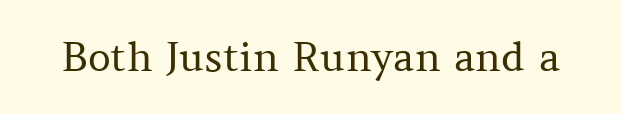
Is this a fixed-width face? No — the glyphs have proportional, varying widths. Is there any slant? The stems are plumb. No extra tracking has been applied to these lines. The characters are drawn with everyday or finer stroke widths. Unlike a clean sans, this face finishes its strokes with serifs. Beneath every word, the page is bare.
